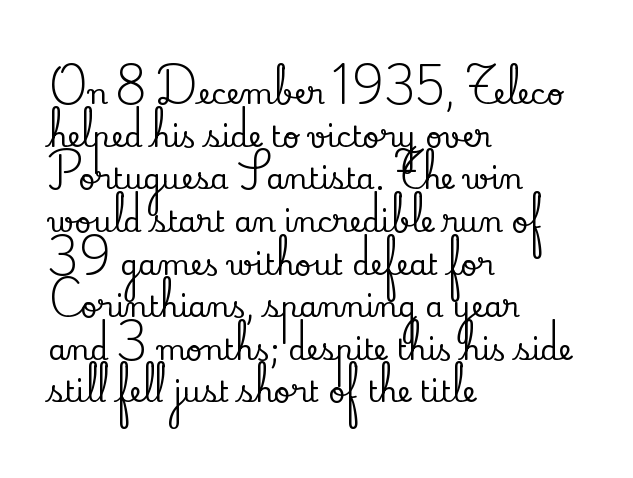
The image shows 29 px serif type, upright; set left-aligned, normal line spacing (1.47x), normal letter spacing, not underlined; low stroke contrast and a small x-height.
